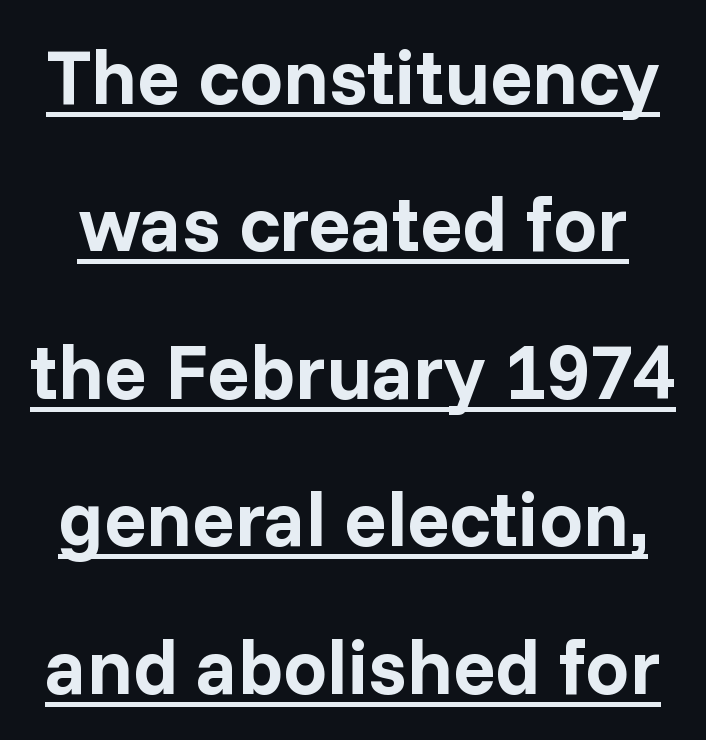
The image shows 78 px bold sans-serif type, upright; set line spacing 1.89x, normal letter spacing, underlined; low stroke contrast and a medium x-height.
